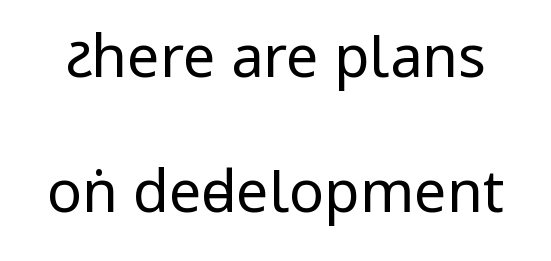
Q: Is the text bold? A: No.
Q: Is the text italic (slanted)? A: No, it is upright.
Q: Is the typeface a serif or a sans-serif typeface? A: Sans-serif.
Q: Is the text underlined? A: No.
Q: Is the spacing between letters normal or unusually wide? A: Normal.
Q: Is the spacing between lines tight, normal or loose? A: Loose.
Q: Width (condensed, normal, or wide)? A: Condensed.
Q: Stroke contrast? A: Low.
Q: x-height? A: Large.
Q: Monospaced? A: No.
